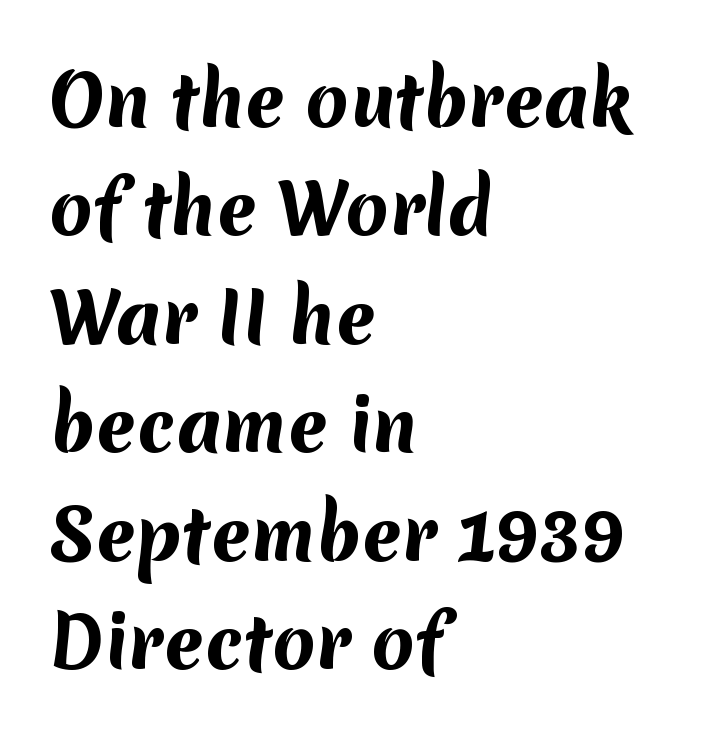
Q: Is the text bold? A: Yes.
Q: Is the typeface a serif or a sans-serif typeface? A: Sans-serif.
Q: Is the text underlined? A: No.
Q: How is the paragraph aligned? A: Left-aligned.
Q: Is the spacing between letters normal or unusually wide? A: Normal.
Q: Is the spacing between lines tight, normal or loose? A: Normal.
Q: Width (condensed, normal, or wide)? A: Normal.
Q: Stroke contrast? A: Medium.
Q: x-height? A: Medium.
Q: Monospaced? A: No.
